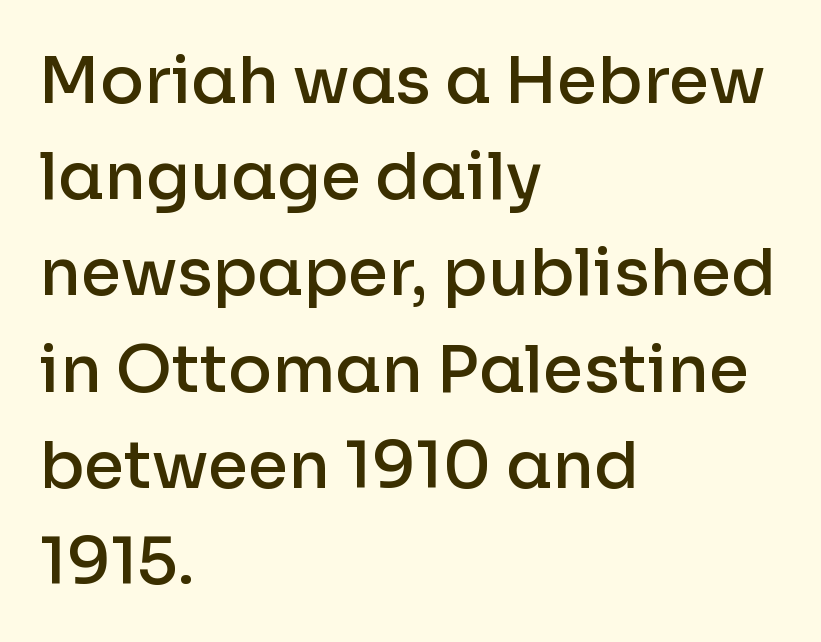
Q: Is the text bold? A: Semi-bold.
Q: Is the text italic (slanted)? A: No, it is upright.
Q: Is the typeface a serif or a sans-serif typeface? A: Sans-serif.
Q: Is the text underlined? A: No.
Q: How is the paragraph aligned? A: Left-aligned.
Q: Is the spacing between letters normal or unusually wide? A: Normal.
Q: Is the spacing between lines tight, normal or loose? A: Normal.
Q: Width (condensed, normal, or wide)? A: Normal.
Q: Stroke contrast? A: Low.
Q: x-height? A: Medium.
Q: Monospaced? A: No.
